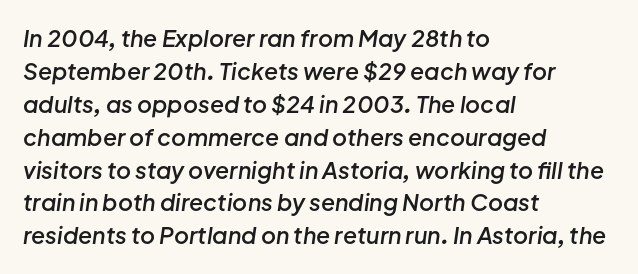
The image shows 23 px text type, italic (leaning right); set left-aligned, normal line spacing (1.43x), normal letter spacing, not underlined.
